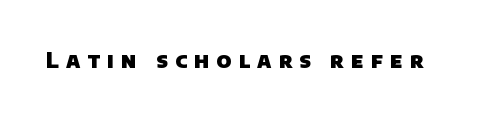
{"bold": "yes", "underline": "no", "letter_spacing": "wide", "letter_spacing_em": 0.34, "glyph_px": 21}
